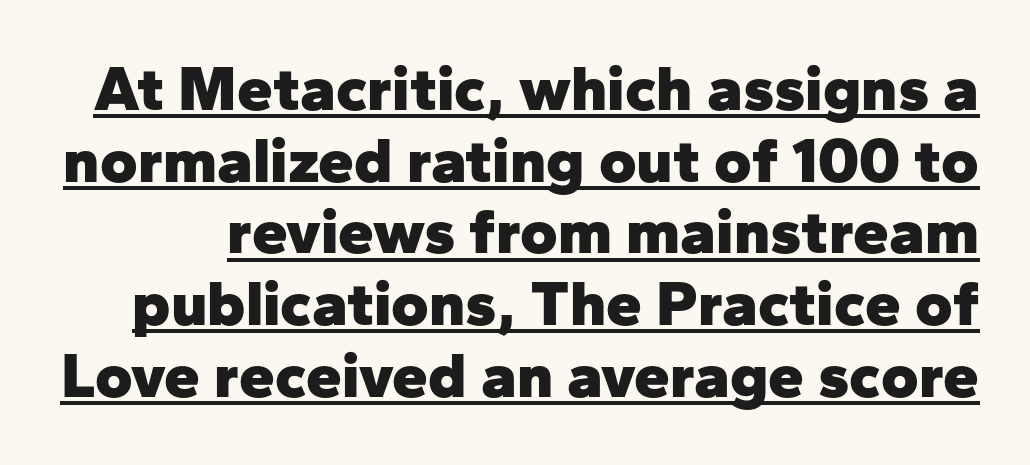
Weight: bold. Nope, no serifs anywhere on these letters. Reading down the column, the eye jumps only a short way to each next line. Unlike italic type, these characters show no tilt at all.
